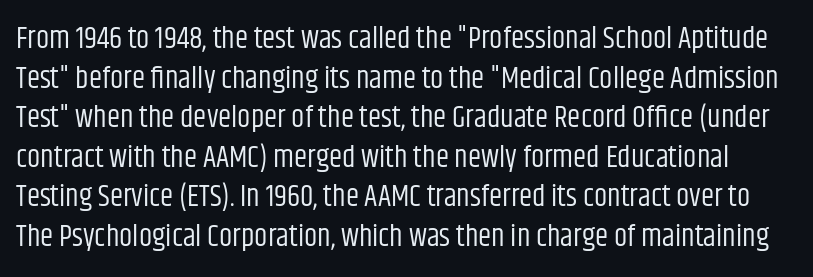
{"serif": "no", "italic": "no", "bold": "no", "weight": "regular", "width": "condensed", "stroke_contrast": "low", "x_height": "large", "monospaced": "no", "underline": "no", "line_spacing": "normal", "line_spacing_ratio": 1.32, "letter_spacing": "normal", "letter_spacing_em": 0.0, "glyph_px": 30}
